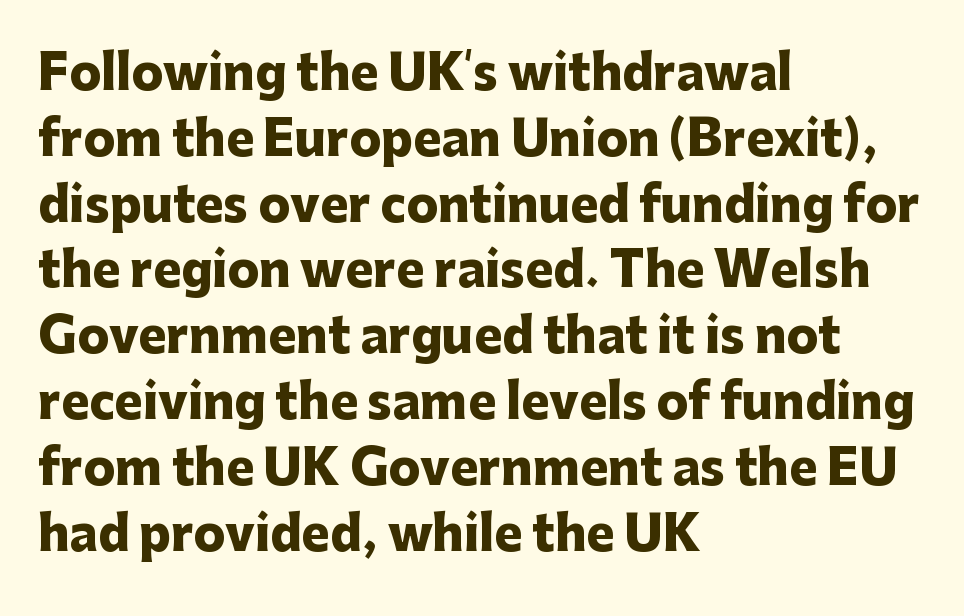
The image shows 47 px heavy sans-serif type, upright; set left-aligned, normal line spacing (1.4x), normal letter spacing, not underlined; low stroke contrast and a medium x-height.
